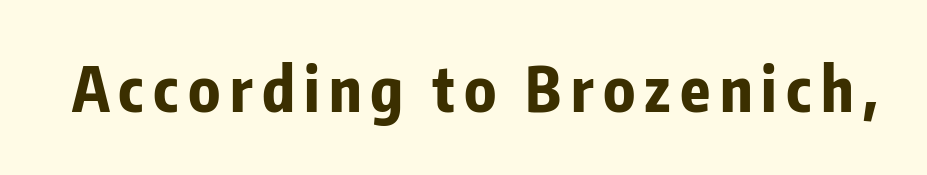
The image shows 61 px bold, condensed sans-serif type, upright; set not underlined; low stroke contrast and a medium x-height.
